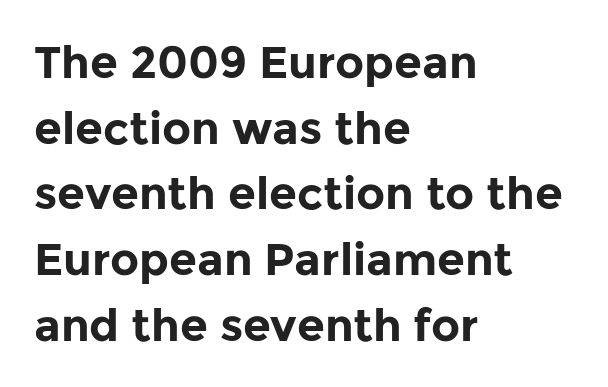
Q: Is the text bold? A: Yes.
Q: Is the text italic (slanted)? A: No, it is upright.
Q: Is the typeface a serif or a sans-serif typeface? A: Sans-serif.
Q: Is the text underlined? A: No.
Q: How is the paragraph aligned? A: Left-aligned.
Q: Is the spacing between letters normal or unusually wide? A: Normal.
Q: Is the spacing between lines tight, normal or loose? A: Normal.
Q: Width (condensed, normal, or wide)? A: Normal.
Q: Stroke contrast? A: Low.
Q: x-height? A: Medium.
Q: Monospaced? A: No.
